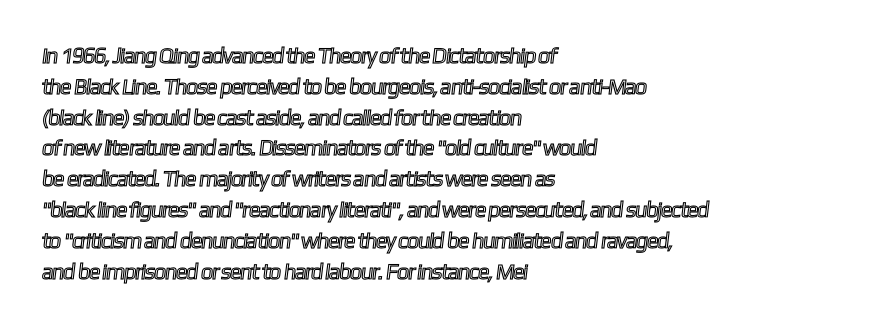
{"underline": "no", "align": "left", "line_spacing": "normal", "line_spacing_ratio": 1.4, "letter_spacing": "normal", "letter_spacing_em": 0.0, "glyph_px": 22}
